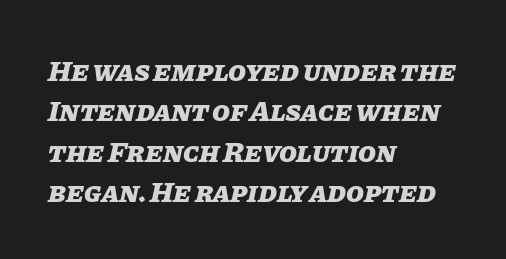
Summary of weight: heavy, a full bold. Slant detected: the letters are inclined. The rendering keeps characters at their native spacing. Layout note: lines flush left. The passage shown stacks its lines at a standard gap. Spacing verdict: proportional, widths tailored to each character.
